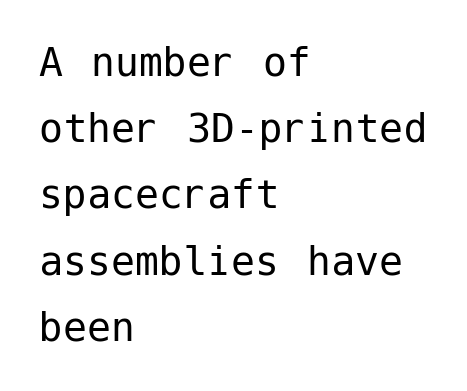
These lines are composed in type without serifs. The lines are quadded left. The specimen omits any rule beneath the text block's lines. This is the regular roman posture of the typeface.
